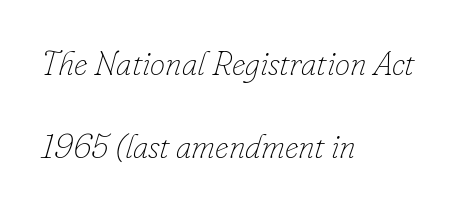
Q: Is the text bold? A: No.
Q: Is the text italic (slanted)? A: Yes, it leans right by about 16 degrees.
Q: Is the text underlined? A: No.
Q: How is the paragraph aligned? A: Left-aligned.
Q: Is the spacing between letters normal or unusually wide? A: Normal.
Q: Is the spacing between lines tight, normal or loose? A: Loose.
Q: Width (condensed, normal, or wide)? A: Normal.
Q: Stroke contrast? A: Low.
Q: x-height? A: Small.
Q: Monospaced? A: No.
